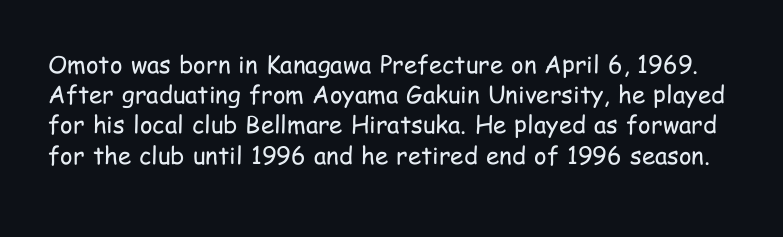
Q: Is the text bold? A: No.
Q: Is the text italic (slanted)? A: No, it is upright.
Q: Is the text underlined? A: No.
Q: Is the spacing between letters normal or unusually wide? A: Normal.
Q: Is the spacing between lines tight, normal or loose? A: Normal.
